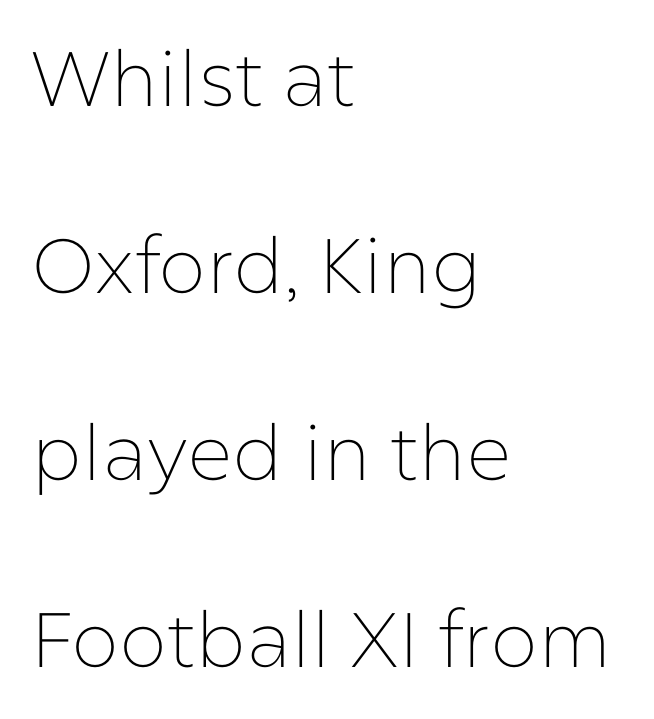
{"serif": "no", "italic": "no", "bold": "no", "weight": "thin", "width": "normal", "stroke_contrast": "low", "x_height": "medium", "monospaced": "no", "underline": "no", "align": "left", "line_spacing": "loose", "line_spacing_ratio": 2.43, "letter_spacing": "normal", "letter_spacing_em": 0.0, "glyph_px": 77}
